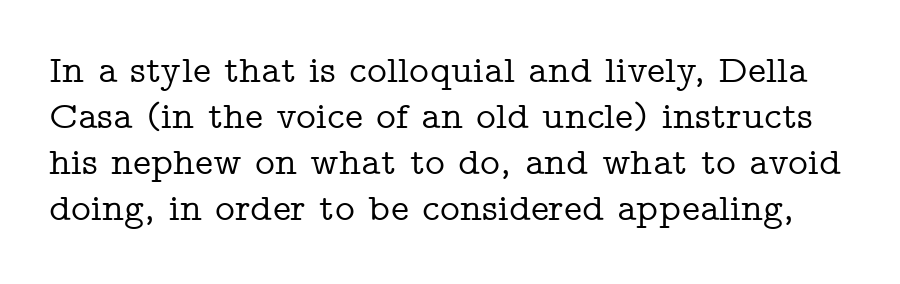
{"serif": "yes", "italic": "no", "width": "wide", "stroke_contrast": "low", "x_height": "medium", "monospaced": "no", "underline": "no", "line_spacing_ratio": 1.21, "letter_spacing": "normal", "letter_spacing_em": 0.0, "glyph_px": 38}
